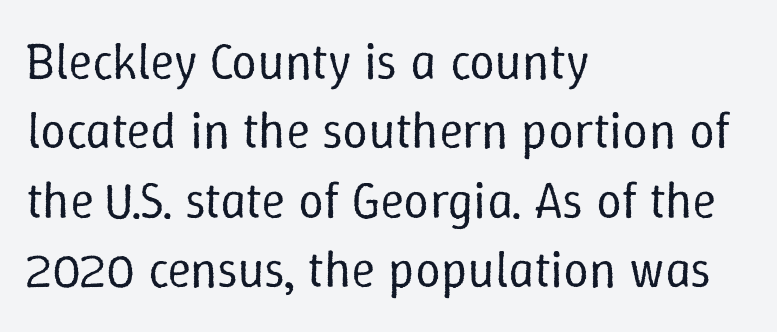
The image shows 51 px regular-weight type, upright; set left-aligned, normal line spacing (1.36x), normal letter spacing, not underlined; low stroke contrast and a medium x-height.
